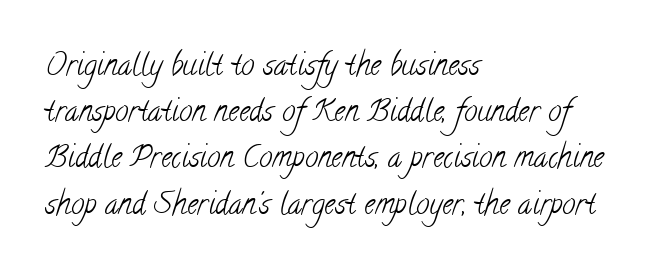
{"bold": "no", "weight": "light", "width": "condensed", "stroke_contrast": "low", "x_height": "small", "monospaced": "no", "underline": "no", "align": "left", "line_spacing": "normal", "line_spacing_ratio": 1.54, "letter_spacing": "normal", "letter_spacing_em": 0.0, "glyph_px": 30}
